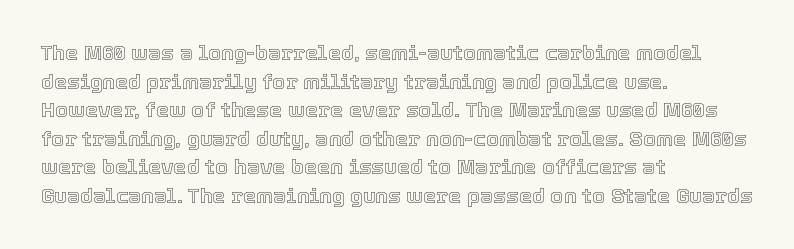
Q: Is the text italic (slanted)? A: No, it is upright.
Q: Is the text underlined? A: No.
Q: How is the paragraph aligned? A: Left-aligned.
Q: Is the spacing between letters normal or unusually wide? A: Normal.
Q: Is the spacing between lines tight, normal or loose? A: Normal.
